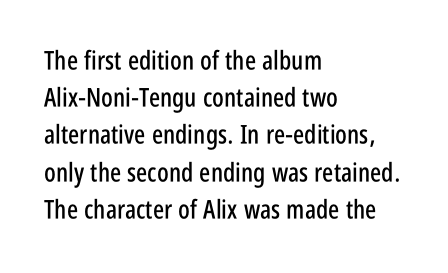
The passage is arranged the way most books set body copy — flush left. No extra tracking has been applied to these lines. You can tell it's not italic because the verticals are truly vertical. The leading is moderate, giving the passage an even texture. The specimen omits any rule beneath the text block's lines.
